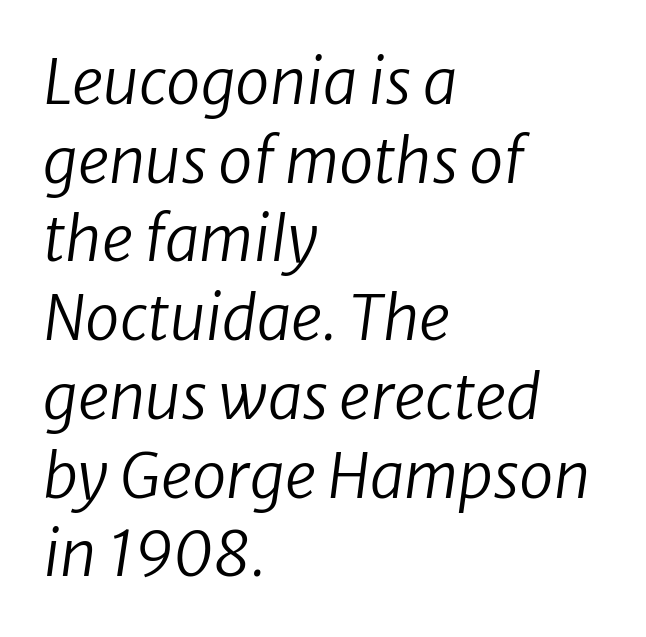
Q: Is the text bold? A: No.
Q: Is the text italic (slanted)? A: Yes, it leans right by about 8 degrees.
Q: Is the text underlined? A: No.
Q: How is the paragraph aligned? A: Left-aligned.
Q: Is the spacing between letters normal or unusually wide? A: Normal.
Q: Is the spacing between lines tight, normal or loose? A: Normal.
Q: Width (condensed, normal, or wide)? A: Normal.
Q: Stroke contrast? A: Low.
Q: x-height? A: Medium.
Q: Monospaced? A: No.
